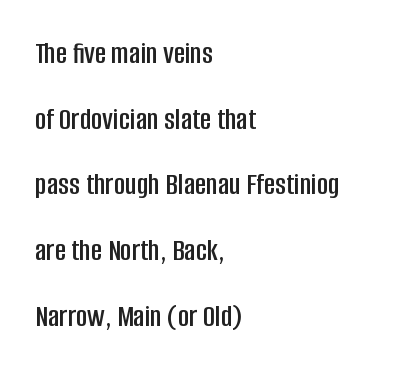
Q: Is the text italic (slanted)? A: No, it is upright.
Q: Is the typeface a serif or a sans-serif typeface? A: Sans-serif.
Q: Is the text underlined? A: No.
Q: How is the paragraph aligned? A: Left-aligned.
Q: Is the spacing between letters normal or unusually wide? A: Normal.
Q: Is the spacing between lines tight, normal or loose? A: Loose.
Q: Width (condensed, normal, or wide)? A: Condensed.
Q: Stroke contrast? A: Low.
Q: x-height? A: Large.
Q: Monospaced? A: No.
